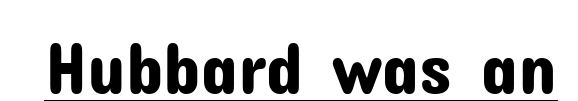
The image shows 74 px sans-serif type, upright; set normal letter spacing, underlined; low stroke contrast and a medium x-height.
